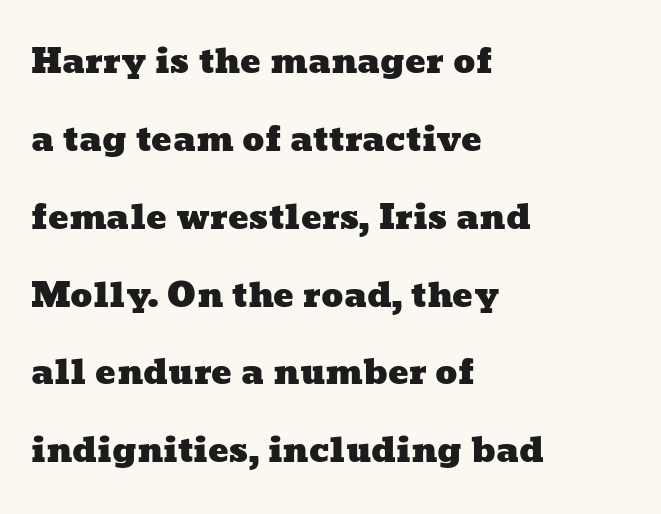
Q: Is the text underlined? A: No.
Q: How is the paragraph aligned? A: Left-aligned.
Q: Is the spacing between letters normal or unusually wide? A: Normal.
Q: Is the spacing between lines tight, normal or loose? A: Loose.
Q: Width (condensed, normal, or wide)? A: Wide.
Q: Stroke contrast? A: Low.
Q: x-height? A: Medium.
Q: Monospaced? A: No.
